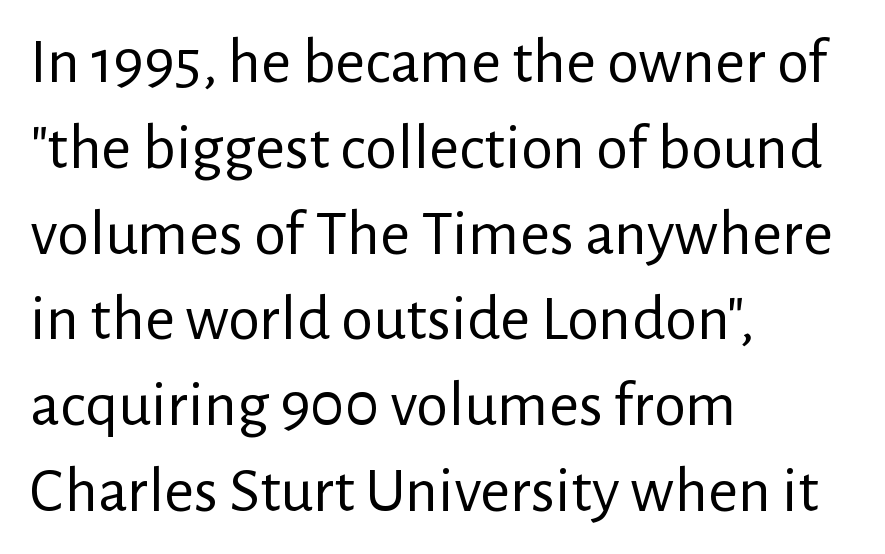
Lines of text with bare space underneath. The letters sit at their default tracking, neither squeezed nor spread. The text block is weighted toward the left margin, trailing off unevenly rightward. Counters stay open thanks to moderate or lighter strokes.
